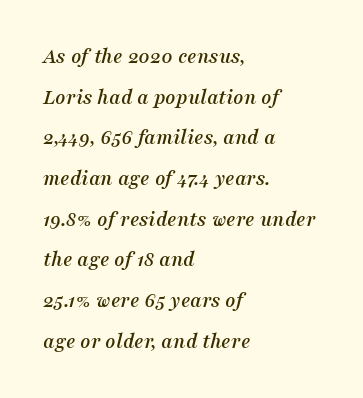
{"italic": "yes", "lean": "right", "slant_degrees": 16, "underline": "no", "align": "left", "line_spacing_ratio": 1.85, "letter_spacing": "normal", "letter_spacing_em": 0.0, "glyph_px": 22}
